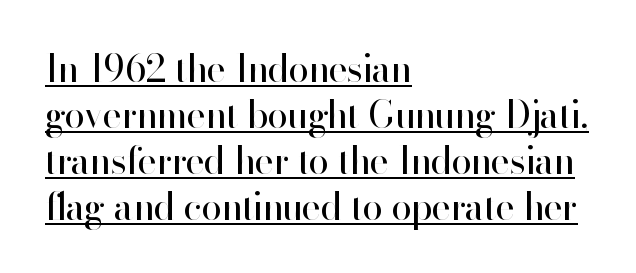
Tracking here is standard; glyphs follow each other at the usual distance. The face used here is a sans, in the tradition of grotesques and geometrics. The rendering anchors every line to the left-hand side. The letters stand upright; this is a roman face. Decoration check: the copy is underlined.
